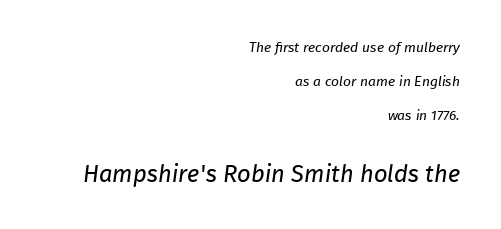
{"bold": "no", "underline": "no", "align": "right", "line_spacing": "loose", "line_spacing_ratio": 2.44, "letter_spacing": "normal", "letter_spacing_em": 0.0, "larger_block": "second", "size_ratio": 1.71, "glyph_px": 24}
